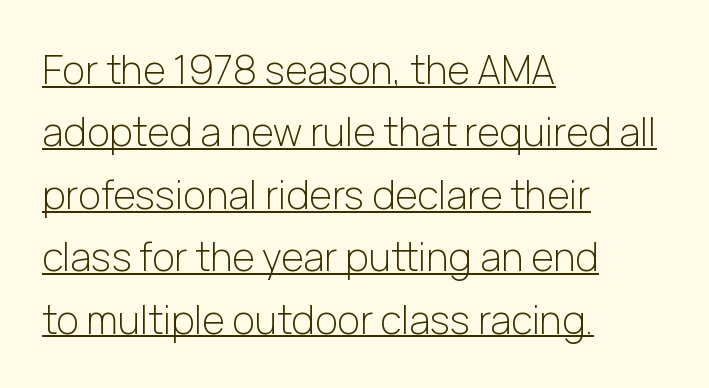
Every stem runs plumb, perpendicular to the baseline. Nothing heavy about these letters — not bold at all. Do the characters align in a grid? No, the font is proportional. No feet cap the strokes, marking this as sans-serif type. Caption: standard tracking, unaltered.
